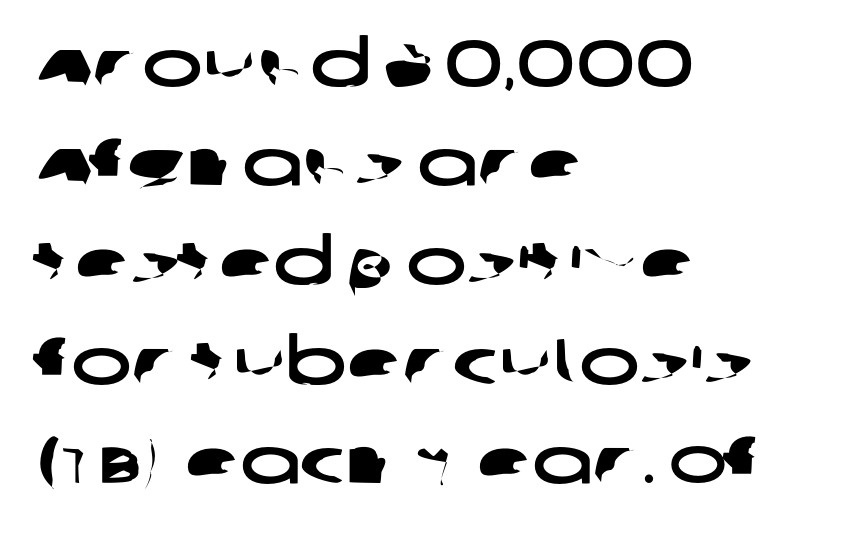
{"serif": "no", "width": "wide", "stroke_contrast": "low", "x_height": "large", "monospaced": "no", "underline": "no", "align": "left", "line_spacing": "normal", "line_spacing_ratio": 1.55, "letter_spacing": "normal", "letter_spacing_em": 0.0, "glyph_px": 64}
